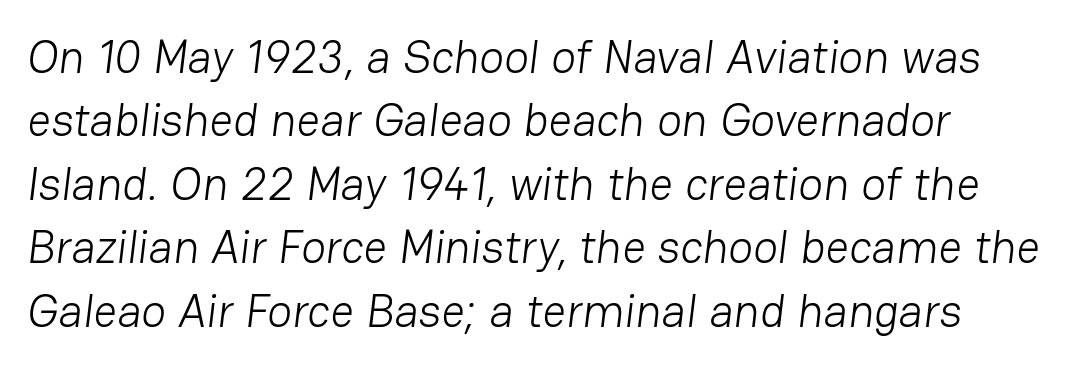
{"serif": "no", "bold": "no", "weight": "light", "width": "normal", "stroke_contrast": "low", "x_height": "medium", "monospaced": "no", "underline": "no", "line_spacing": "normal", "line_spacing_ratio": 1.38, "letter_spacing": "normal", "letter_spacing_em": 0.0, "glyph_px": 46}
